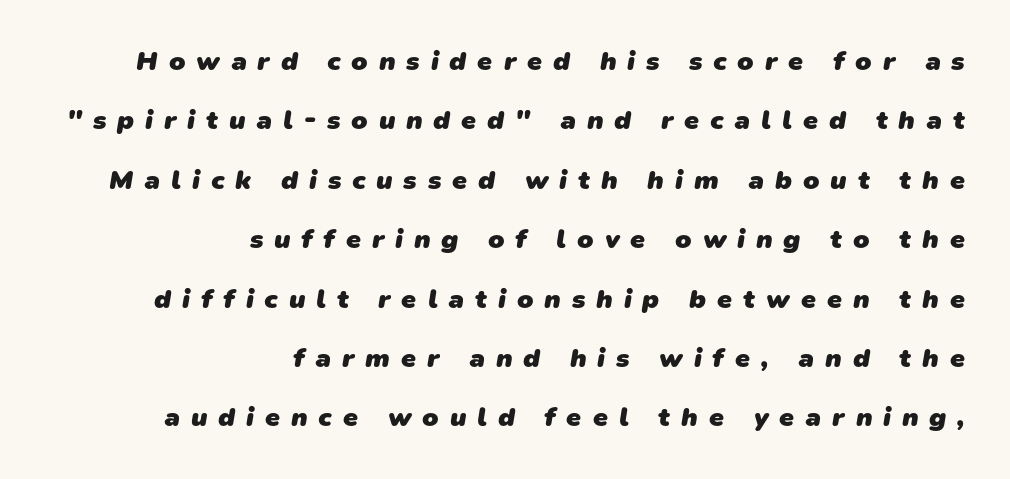
Short and long lines alike share a common ending point at right. The leading is generous, giving the passage an open texture. Thick stems and heavy bowls — unmistakably bold. The line texture is sparse and dotted thanks to wide tracking. Any mark beneath the type? The region is blank.
